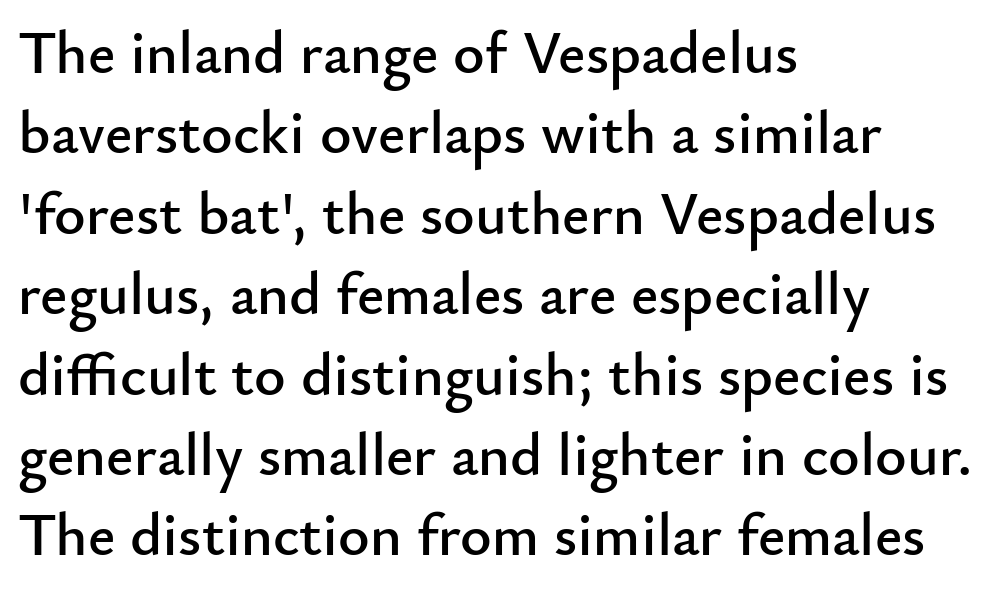
Q: Is the text italic (slanted)? A: No, it is upright.
Q: Is the typeface a serif or a sans-serif typeface? A: Sans-serif.
Q: Is the text underlined? A: No.
Q: How is the paragraph aligned? A: Left-aligned.
Q: Is the spacing between letters normal or unusually wide? A: Normal.
Q: Is the spacing between lines tight, normal or loose? A: Normal.
Q: Width (condensed, normal, or wide)? A: Normal.
Q: Stroke contrast? A: Low.
Q: x-height? A: Small.
Q: Monospaced? A: No.
